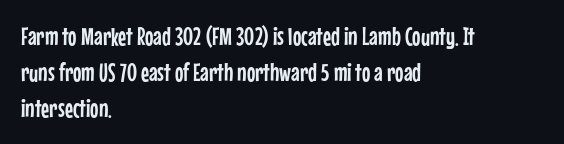
{"italic": "no", "underline": "no", "align": "left", "line_spacing": "normal", "line_spacing_ratio": 1.44, "letter_spacing": "normal", "letter_spacing_em": 0.0, "glyph_px": 25}
